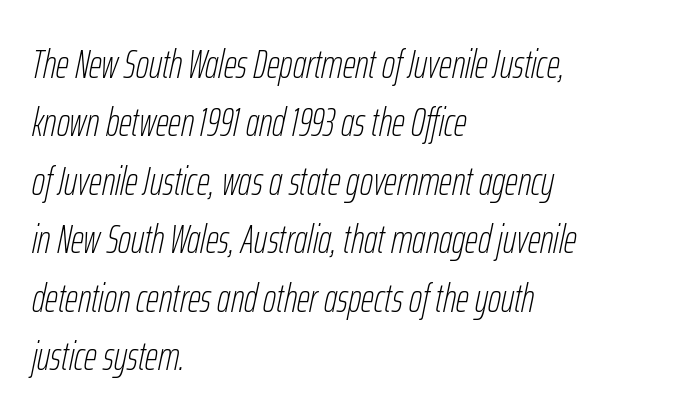
Q: Is the text bold? A: No.
Q: Is the text italic (slanted)? A: Yes, it leans right by about 12 degrees.
Q: Is the text underlined? A: No.
Q: How is the paragraph aligned? A: Left-aligned.
Q: Is the spacing between letters normal or unusually wide? A: Normal.
Q: Is the spacing between lines tight, normal or loose? A: Normal.
Q: Width (condensed, normal, or wide)? A: Condensed.
Q: Stroke contrast? A: Low.
Q: x-height? A: Medium.
Q: Monospaced? A: No.
